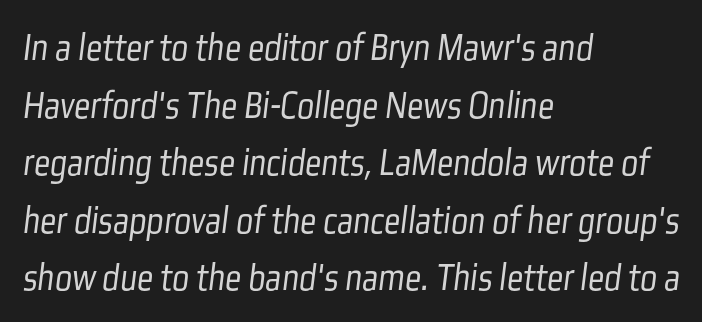
Q: Is the text bold? A: No.
Q: Is the typeface a serif or a sans-serif typeface? A: Sans-serif.
Q: Is the text underlined? A: No.
Q: How is the paragraph aligned? A: Left-aligned.
Q: Is the spacing between letters normal or unusually wide? A: Normal.
Q: Is the spacing between lines tight, normal or loose? A: Normal.
Q: Width (condensed, normal, or wide)? A: Condensed.
Q: Stroke contrast? A: Low.
Q: x-height? A: Medium.
Q: Monospaced? A: No.
